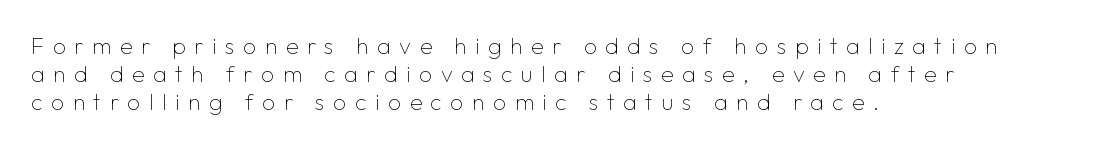
Q: Is the text bold? A: No.
Q: Is the text italic (slanted)? A: No, it is upright.
Q: Is the text underlined? A: No.
Q: How is the paragraph aligned? A: Left-aligned.
Q: Is the spacing between letters normal or unusually wide? A: Unusually wide.
